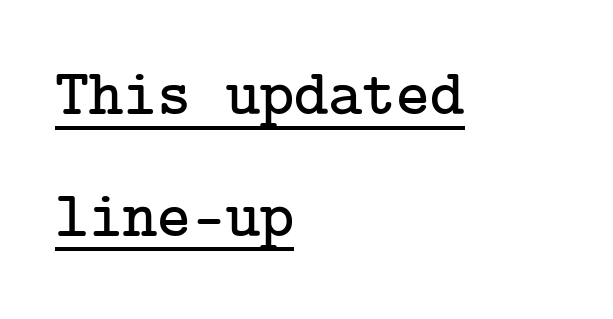
Q: Is the text italic (slanted)? A: No, it is upright.
Q: Is the typeface a serif or a sans-serif typeface? A: Serif.
Q: Is the text underlined? A: Yes.
Q: How is the paragraph aligned? A: Left-aligned.
Q: Is the spacing between letters normal or unusually wide? A: Normal.
Q: Width (condensed, normal, or wide)? A: Normal.
Q: Stroke contrast? A: Low.
Q: x-height? A: Medium.
